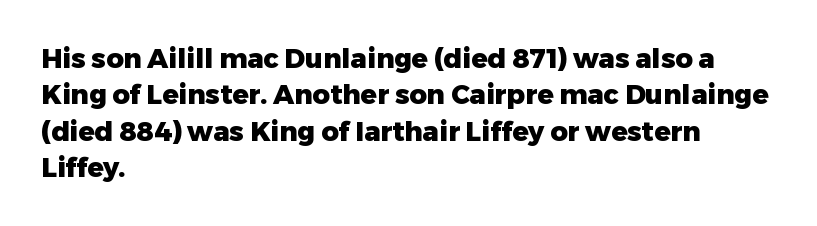
Q: Is the text bold? A: Yes.
Q: Is the text italic (slanted)? A: No, it is upright.
Q: Is the text underlined? A: No.
Q: How is the paragraph aligned? A: Left-aligned.
Q: Is the spacing between letters normal or unusually wide? A: Normal.
Q: Is the spacing between lines tight, normal or loose? A: Normal.
